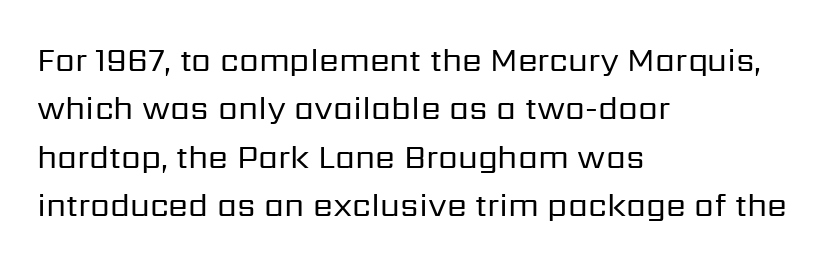
Q: Is the text bold? A: No.
Q: Is the text italic (slanted)? A: No, it is upright.
Q: Is the typeface a serif or a sans-serif typeface? A: Sans-serif.
Q: Is the text underlined? A: No.
Q: How is the paragraph aligned? A: Left-aligned.
Q: Is the spacing between letters normal or unusually wide? A: Normal.
Q: Is the spacing between lines tight, normal or loose? A: Normal.
Q: Width (condensed, normal, or wide)? A: Normal.
Q: Stroke contrast? A: Low.
Q: x-height? A: Medium.
Q: Monospaced? A: No.
